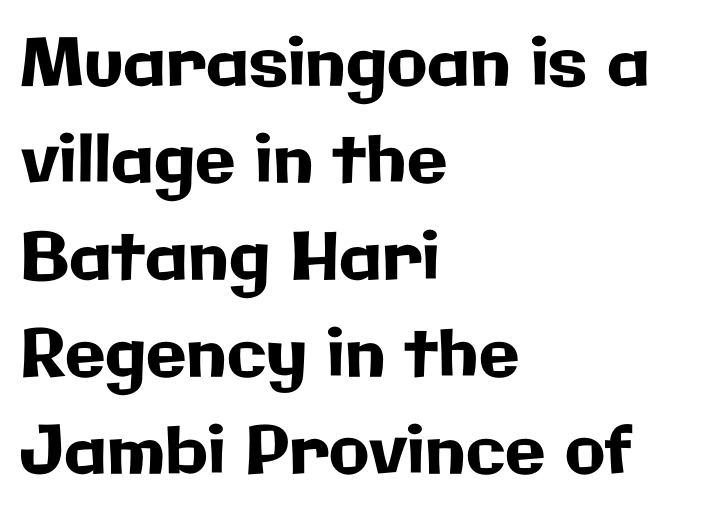
{"serif": "no", "italic": "no", "width": "normal", "stroke_contrast": "low", "x_height": "medium", "monospaced": "no", "underline": "no", "align": "left", "line_spacing": "normal", "line_spacing_ratio": 1.47, "letter_spacing": "normal", "letter_spacing_em": 0.0, "glyph_px": 66}
